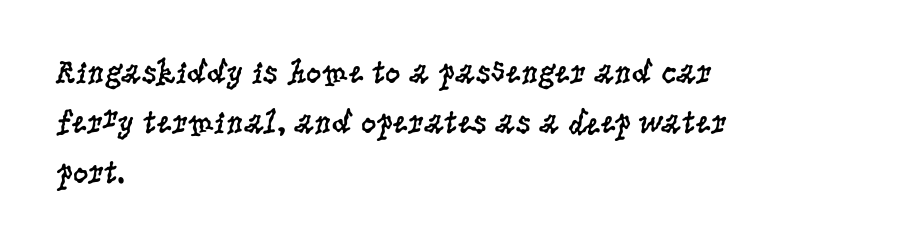
{"serif": "yes", "bold": "no", "weight": "regular", "width": "condensed", "stroke_contrast": "low", "x_height": "large", "monospaced": "no", "underline": "no", "align": "left", "line_spacing": "normal", "line_spacing_ratio": 1.47, "letter_spacing": "normal", "letter_spacing_em": 0.0, "glyph_px": 34}
